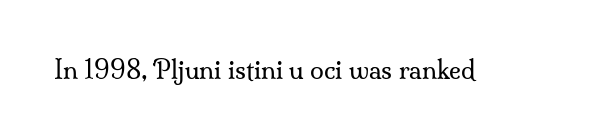
{"italic": "no", "bold": "no", "underline": "no", "letter_spacing": "normal", "letter_spacing_em": 0.0, "glyph_px": 25}
